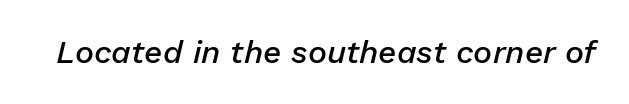
Default kerning and tracking; the words read as compact shapes. Typographic density is moderately raised because the face is semibold. The rendering uses natural spacing where letterforms have individual widths. Would a proofreader flag this as italicized? Yes.
